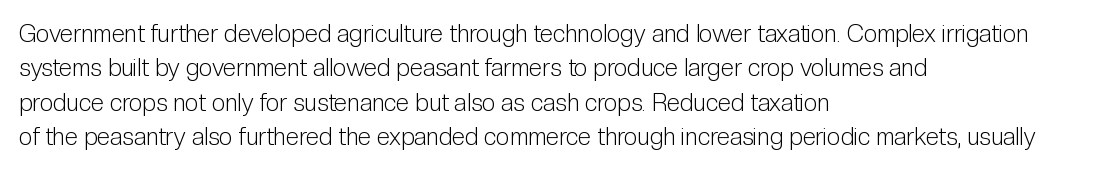
Q: Is the text bold? A: No.
Q: Is the text italic (slanted)? A: No, it is upright.
Q: Is the text underlined? A: No.
Q: How is the paragraph aligned? A: Left-aligned.
Q: Is the spacing between letters normal or unusually wide? A: Normal.
Q: Is the spacing between lines tight, normal or loose? A: Normal.
